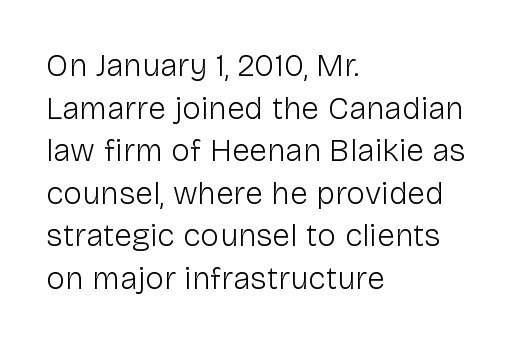
Underlining? Definitely not there. Visually the block forms a straight wall on the left and a jagged coastline on the right. Proportional: the letters do not fall into vertical columns. Horizontal bands of white between lines are of average thickness.
